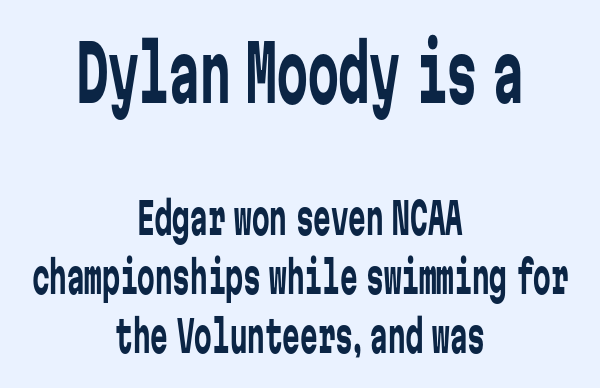
{"serif": "no", "italic": "no", "bold": "no", "weight": "regular", "width": "condensed", "stroke_contrast": "low", "x_height": "medium", "monospaced": "yes", "underline": "no", "align": "center", "line_spacing": "normal", "line_spacing_ratio": 1.34, "letter_spacing": "normal", "letter_spacing_em": 0.0, "larger_block": "first", "size_ratio": 1.75, "glyph_px": 77}
